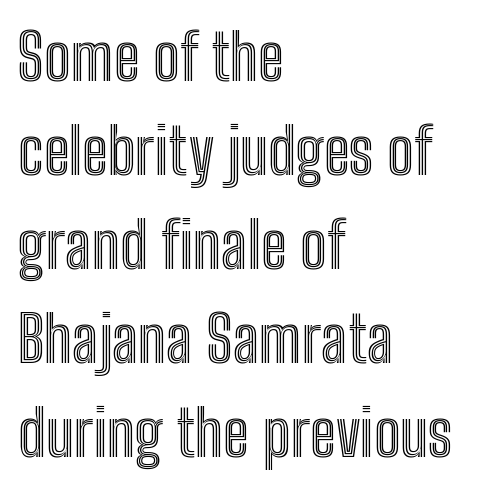
Descenders are the only things crossing below the line. Notice how the stems are strictly vertical — no italics here. The text block is weighted toward the left margin, trailing off unevenly rightward. How would I describe the line gaps? Plain and ordinary.
